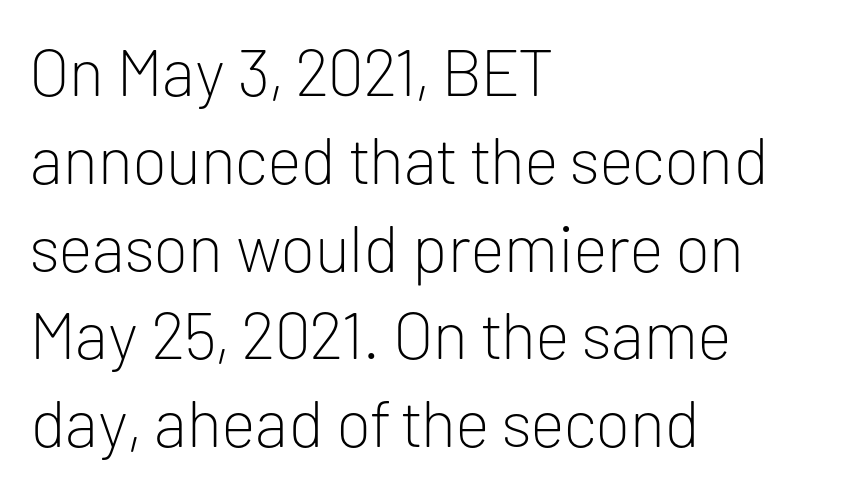
{"serif": "no", "italic": "no", "bold": "no", "weight": "light", "width": "normal", "stroke_contrast": "low", "x_height": "medium", "monospaced": "no", "underline": "no", "align": "left", "line_spacing": "normal", "line_spacing_ratio": 1.33, "letter_spacing": "normal", "letter_spacing_em": 0.0, "glyph_px": 66}
